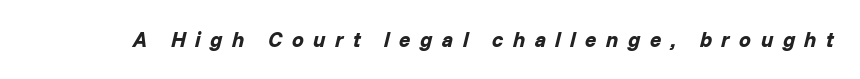
Every letter is thick-stroked: bold, no question. The typography opts for an oblique posture over an upright one. Caption: expanded tracking, letters set apart. The space beneath each line is pristine and unruled.
